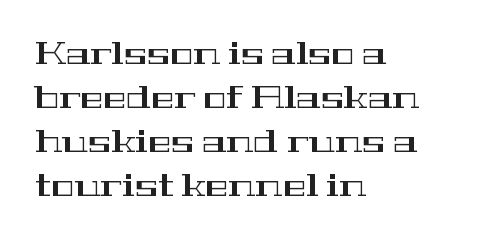
The image shows 31 px wide serif type, upright; set left-aligned, normal line spacing (1.42x), normal letter spacing, not underlined; high stroke contrast and a medium x-height.
